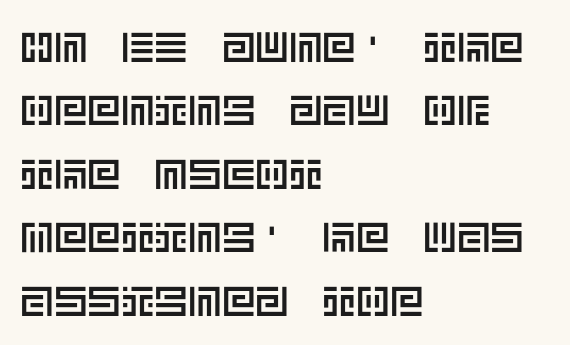
{"italic": "no", "width": "normal", "x_height": "large", "underline": "no", "align": "left", "line_spacing": "normal", "line_spacing_ratio": 1.51, "letter_spacing": "normal", "letter_spacing_em": 0.0, "glyph_px": 42}
